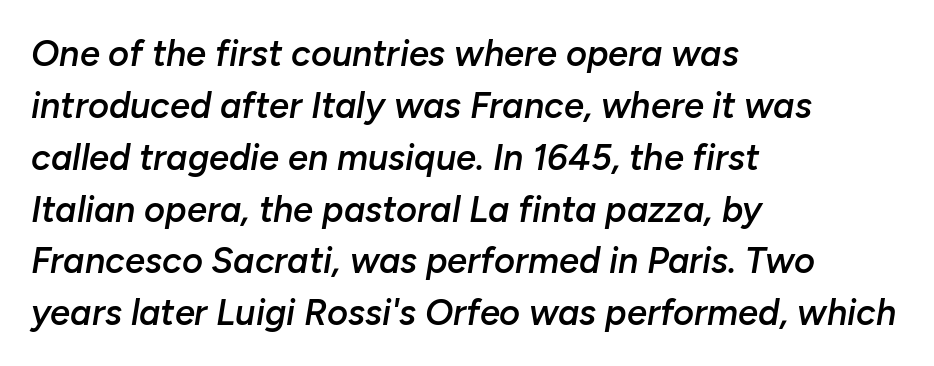
{"italic": "yes", "lean": "right", "slant_degrees": 10, "bold": "semi", "weight": "semibold", "width": "normal", "stroke_contrast": "low", "x_height": "medium", "monospaced": "no", "underline": "no", "align": "left", "line_spacing": "normal", "line_spacing_ratio": 1.44, "letter_spacing": "normal", "letter_spacing_em": 0.0, "glyph_px": 36}
